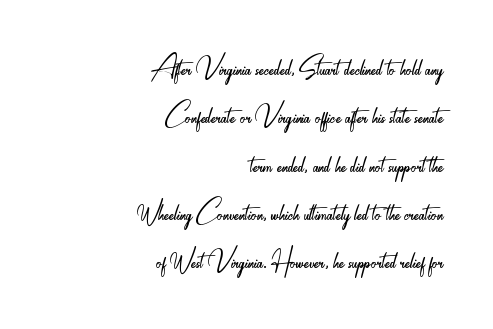
{"serif": "no", "bold": "no", "weight": "light", "width": "condensed", "stroke_contrast": "low", "x_height": "small", "monospaced": "no", "underline": "no", "align": "right", "line_spacing": "normal", "line_spacing_ratio": 1.38, "letter_spacing": "normal", "letter_spacing_em": 0.0, "glyph_px": 35}
